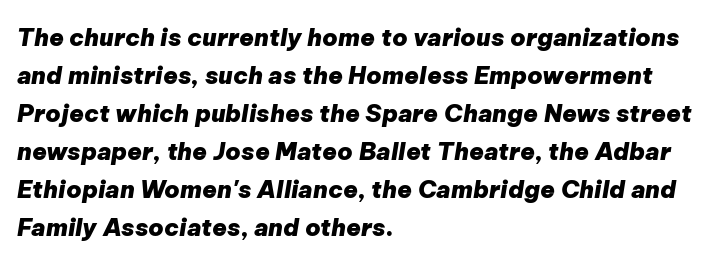
The image shows 24 px bold type, italic (leaning right); set left-aligned, normal line spacing (1.58x), normal letter spacing, not underlined.
